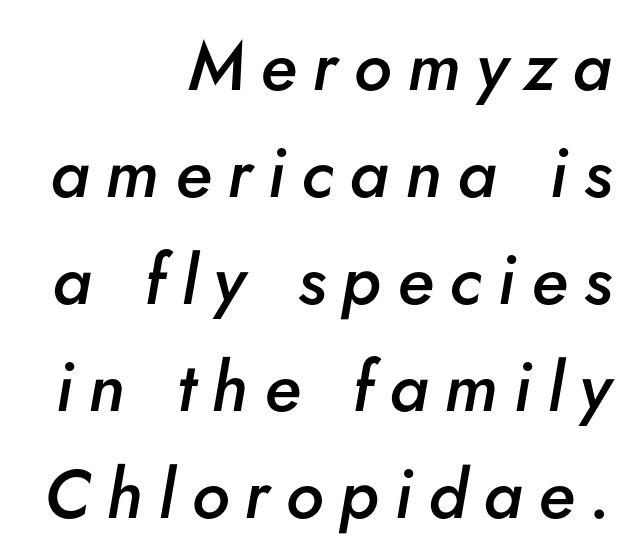
The image shows 69 px semibold type, italic (leaning right); set right-aligned, normal line spacing (1.55x), unusually wide letter spacing (+0.23 em), not underlined; low stroke contrast and a small x-height.
